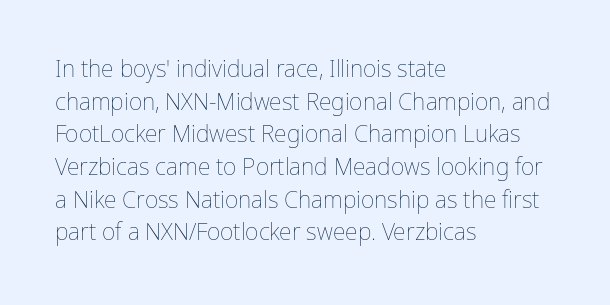
Characters follow at the spacing the type designer built in. The letterforms sit at book weight or below. Rendered with straight, roman letterforms. The rows are spaced the way most documents space them. The strip under each line holds only bare page.
